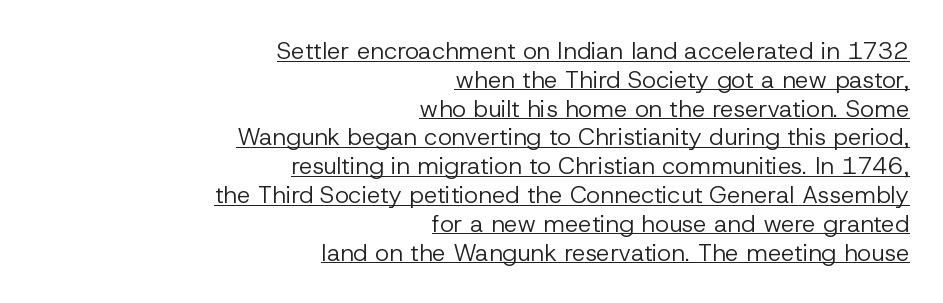
Q: Is the text bold? A: No.
Q: Is the text italic (slanted)? A: No, it is upright.
Q: Is the text underlined? A: Yes.
Q: How is the paragraph aligned? A: Right-aligned.
Q: Is the spacing between letters normal or unusually wide? A: Normal.
